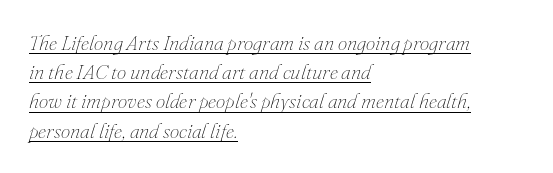
Q: Is the text bold? A: No.
Q: Is the text italic (slanted)? A: Yes, it leans right by about 16 degrees.
Q: Is the text underlined? A: Yes.
Q: How is the paragraph aligned? A: Left-aligned.
Q: Is the spacing between letters normal or unusually wide? A: Normal.
Q: Is the spacing between lines tight, normal or loose? A: Normal.
